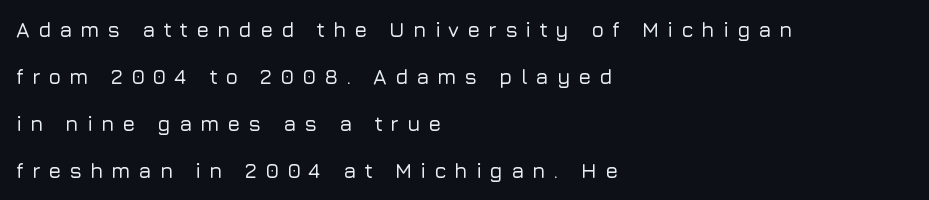
The letters stand straight up with perfectly vertical stems. Successive baselines arrive slowly, with a big drop between each. The gaps between neighbouring characters are conspicuously large. These lines are set flush left with a ragged right edge. Just letters on the line, the space beneath them empty.
